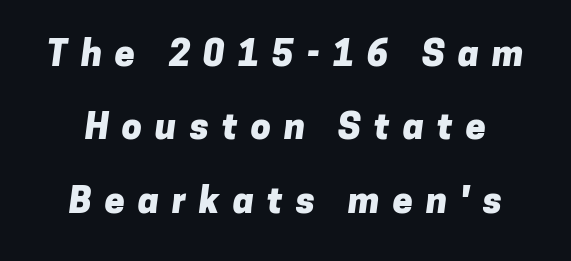
Q: Is the text bold? A: Yes.
Q: Is the typeface a serif or a sans-serif typeface? A: Sans-serif.
Q: Is the text underlined? A: No.
Q: Is the spacing between letters normal or unusually wide? A: Unusually wide.
Q: Is the spacing between lines tight, normal or loose? A: Loose.
Q: Width (condensed, normal, or wide)? A: Normal.
Q: Stroke contrast? A: Low.
Q: x-height? A: Medium.
Q: Monospaced? A: No.
